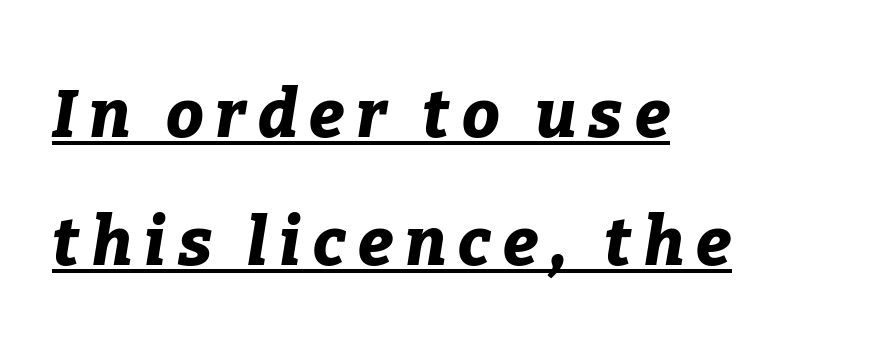
{"italic": "yes", "lean": "right", "slant_degrees": 9, "bold": "yes", "weight": "bold", "width": "normal", "stroke_contrast": "low", "x_height": "medium", "monospaced": "no", "underline": "yes", "align": "left", "line_spacing": "loose", "line_spacing_ratio": 1.91, "glyph_px": 67}
